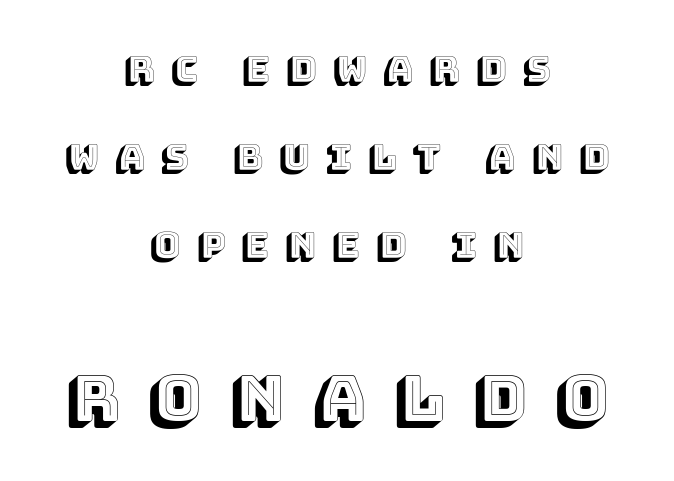
{"italic": "no", "width": "normal", "x_height": "large", "monospaced": "no", "underline": "no", "align": "center", "line_spacing": "loose", "line_spacing_ratio": 2.45, "letter_spacing": "wide", "letter_spacing_em": 0.46, "larger_block": "second", "size_ratio": 1.75, "glyph_px": 63}
